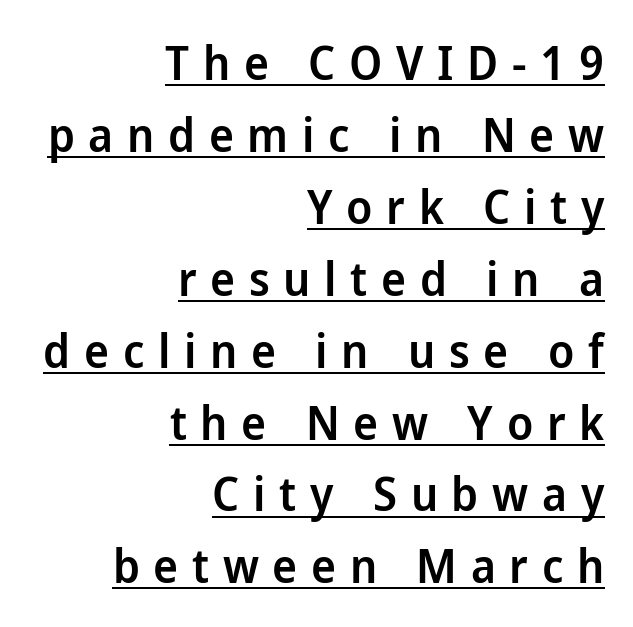
These lines sit exactly where default settings would place them. The gaps between neighbouring characters are conspicuously large. Grotesque or geometric, the face here clearly has no serifs. Every word sits above its own underline. A typesetter would call this proportional, since set widths differ per character.
